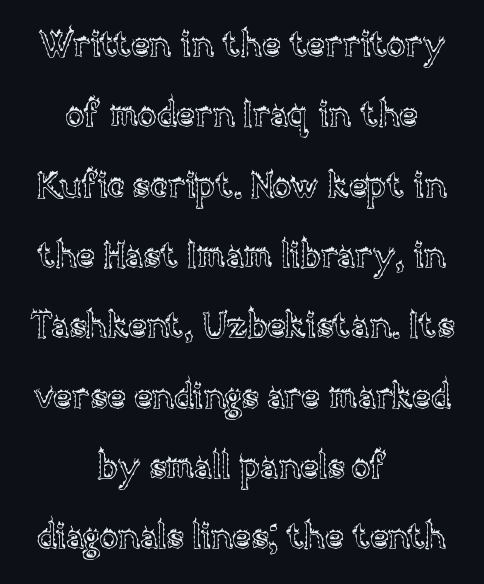
The image shows 35 px text type, upright; set centered, loose line spacing (2.01x), normal letter spacing, not underlined; a large x-height.
